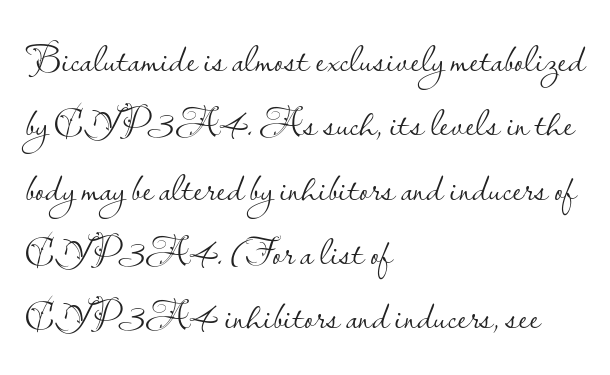
The image shows 41 px light sans-serif type; set left-aligned, normal line spacing (1.57x), normal letter spacing, not underlined; low stroke contrast and a small x-height.
